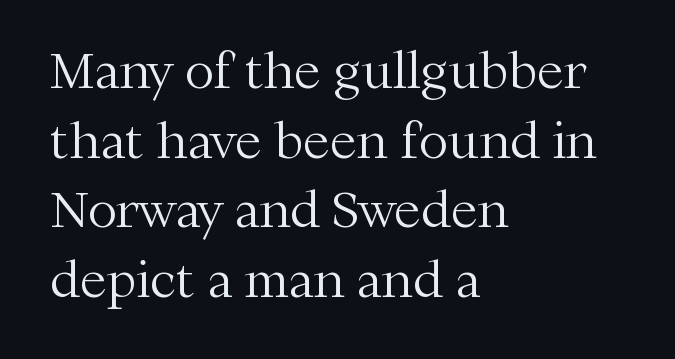
{"serif": "yes", "italic": "no", "bold": "no", "weight": "light", "width": "normal", "stroke_contrast": "medium", "x_height": "medium", "monospaced": "no", "underline": "no", "align": "left", "line_spacing": "normal", "line_spacing_ratio": 1.42, "letter_spacing": "normal", "letter_spacing_em": 0.0, "glyph_px": 49}
